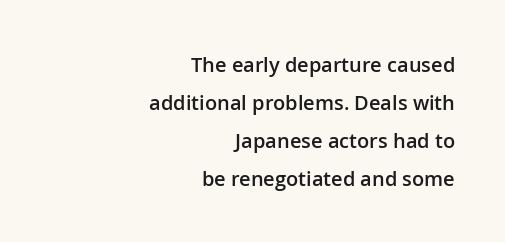
The face used here is a semibold: visibly heavier than regular, lighter than bold. Short note: letters normally spaced. Underlining? Definitely not there. The vertical gap from one line to the next is large. The letters stand straight up with perfectly vertical stems.
